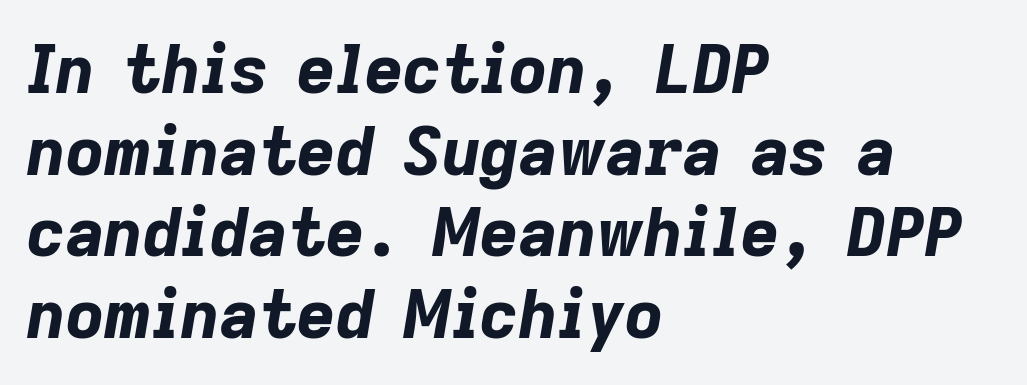
These lines stack with their left ends in a neat column. A typesetter would call this proportional, since set widths differ per character. Characters are canted at an angle relative to the baseline's perpendicular. Check under the words: just untouched page.
